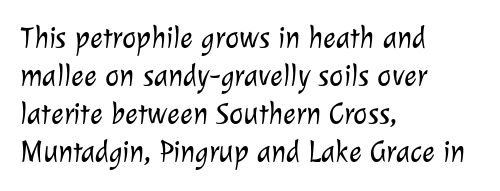
If you measured baseline to baseline, you'd find a middling distance. Glyph-to-glyph distance matches everyday printed text. Only glyphs here, with clear space below each row. Heft: none added — not bold. Letterform terminals end flat and unadorned throughout the passage. Leftover space on each line is placed entirely after the last word.
